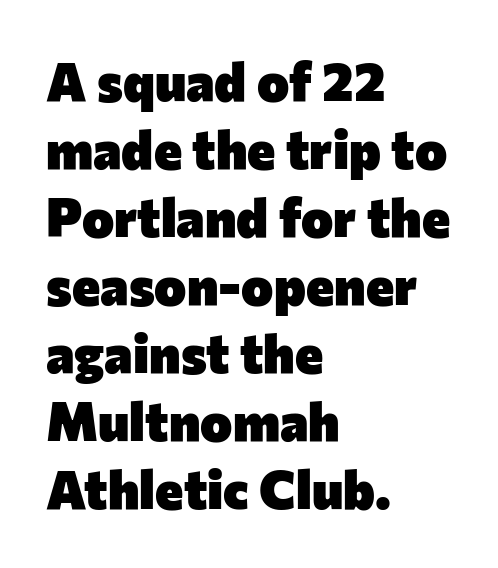
Q: Is the text bold? A: Yes.
Q: Is the text italic (slanted)? A: No, it is upright.
Q: Is the typeface a serif or a sans-serif typeface? A: Sans-serif.
Q: Is the text underlined? A: No.
Q: How is the paragraph aligned? A: Left-aligned.
Q: Is the spacing between letters normal or unusually wide? A: Normal.
Q: Is the spacing between lines tight, normal or loose? A: Normal.
Q: Width (condensed, normal, or wide)? A: Normal.
Q: Stroke contrast? A: Low.
Q: x-height? A: Medium.
Q: Monospaced? A: No.
